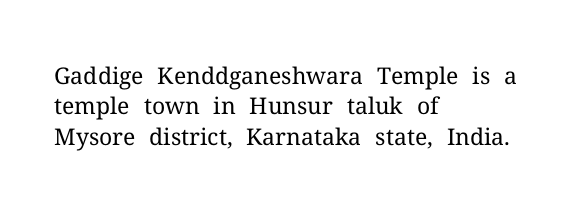
{"italic": "no", "bold": "no", "underline": "no", "align": "left", "line_spacing": "normal", "line_spacing_ratio": 1.32, "letter_spacing": "normal", "letter_spacing_em": 0.0, "glyph_px": 23}
